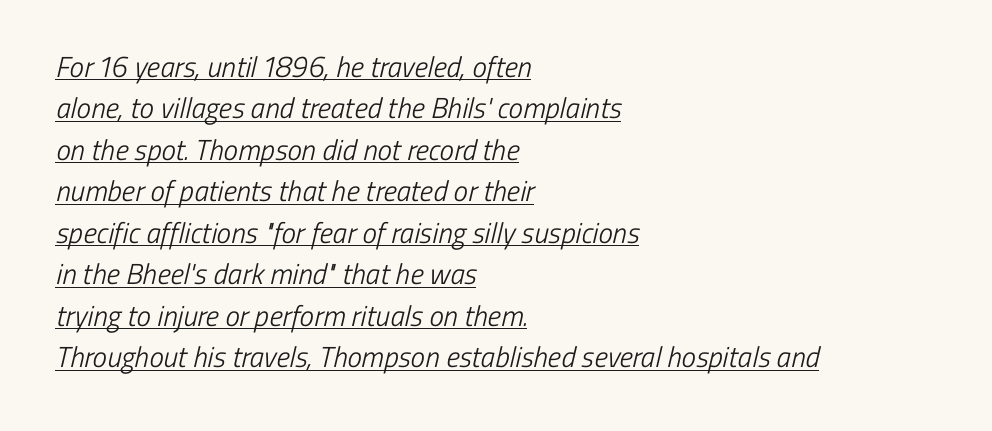
The image shows 29 px light, condensed sans-serif type; set left-aligned, normal line spacing (1.43x), normal letter spacing, underlined; low stroke contrast and a medium x-height.
